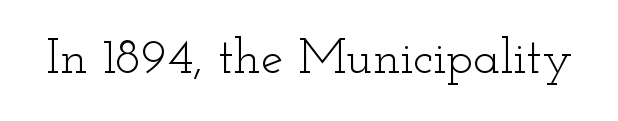
{"serif": "yes", "italic": "no", "bold": "no", "weight": "light", "width": "wide", "stroke_contrast": "low", "x_height": "small", "monospaced": "no", "underline": "no", "letter_spacing": "normal", "letter_spacing_em": 0.0, "glyph_px": 50}
